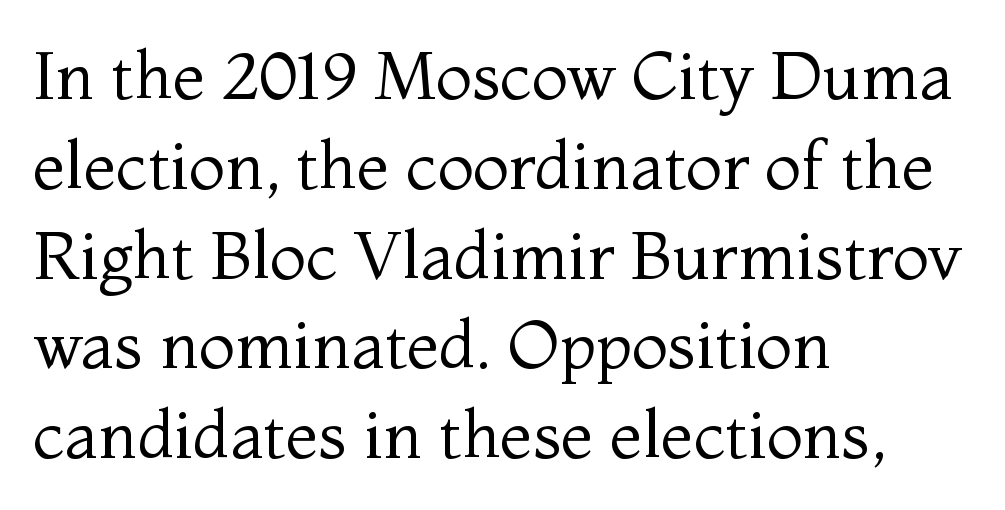
{"serif": "yes", "italic": "no", "bold": "no", "weight": "regular", "width": "normal", "stroke_contrast": "medium", "x_height": "medium", "monospaced": "no", "underline": "no", "align": "left", "line_spacing": "normal", "line_spacing_ratio": 1.34, "letter_spacing": "normal", "letter_spacing_em": 0.0, "glyph_px": 67}
